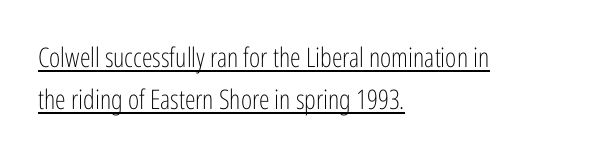
The image shows 27 px text type, upright; set left-aligned, normal line spacing (1.56x), normal letter spacing, underlined.
